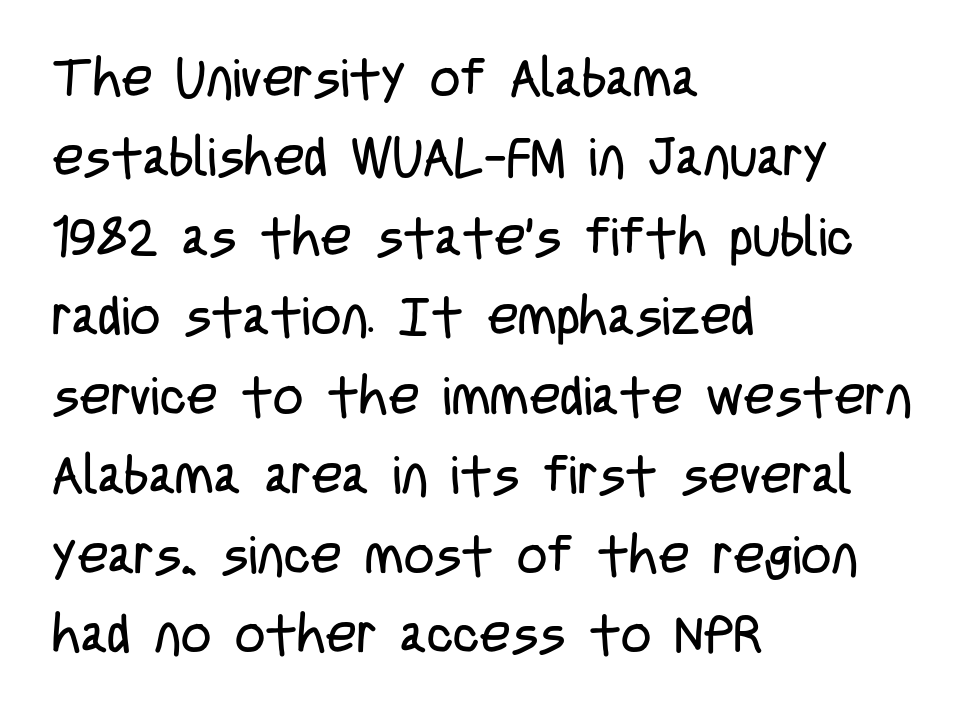
Q: Is the text bold? A: No.
Q: Is the text italic (slanted)? A: No, it is upright.
Q: Is the typeface a serif or a sans-serif typeface? A: Sans-serif.
Q: Is the text underlined? A: No.
Q: How is the paragraph aligned? A: Left-aligned.
Q: Is the spacing between letters normal or unusually wide? A: Normal.
Q: Is the spacing between lines tight, normal or loose? A: Normal.
Q: Width (condensed, normal, or wide)? A: Condensed.
Q: Stroke contrast? A: Low.
Q: x-height? A: Large.
Q: Monospaced? A: No.
